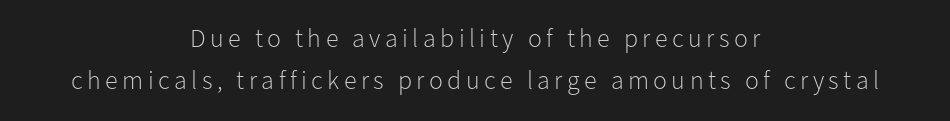
Q: Is the text bold? A: No.
Q: Is the text italic (slanted)? A: No, it is upright.
Q: Is the text underlined? A: No.
Q: How is the paragraph aligned? A: Centered.
Q: Is the spacing between lines tight, normal or loose? A: Normal.
